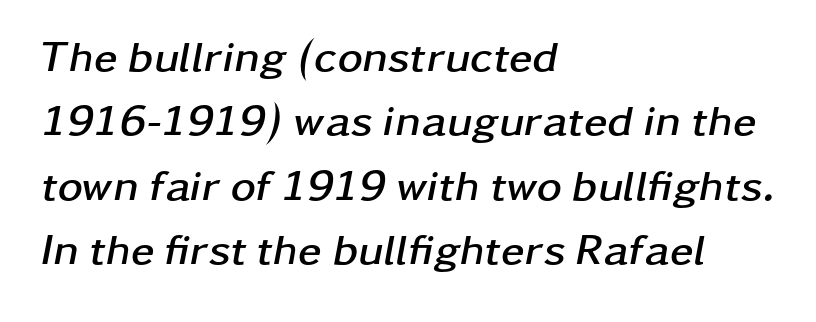
Q: Is the text bold? A: Yes.
Q: Is the text italic (slanted)? A: Yes, it leans right by about 11 degrees.
Q: Is the text underlined? A: No.
Q: How is the paragraph aligned? A: Left-aligned.
Q: Is the spacing between letters normal or unusually wide? A: Normal.
Q: Is the spacing between lines tight, normal or loose? A: Normal.
Q: Width (condensed, normal, or wide)? A: Wide.
Q: Stroke contrast? A: Low.
Q: x-height? A: Medium.
Q: Monospaced? A: No.
